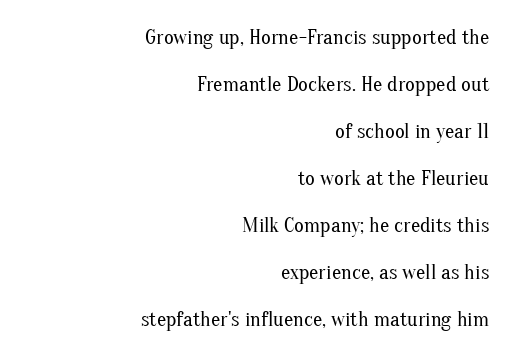
Q: Is the text bold? A: No.
Q: Is the text italic (slanted)? A: No, it is upright.
Q: Is the text underlined? A: No.
Q: How is the paragraph aligned? A: Right-aligned.
Q: Is the spacing between letters normal or unusually wide? A: Normal.
Q: Is the spacing between lines tight, normal or loose? A: Loose.
